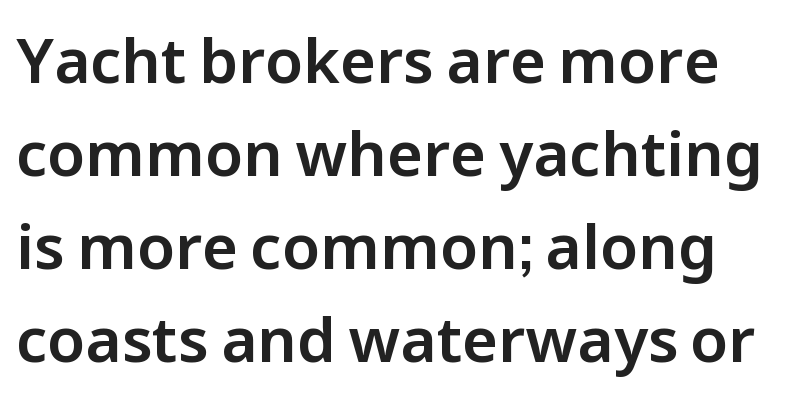
{"serif": "no", "italic": "no", "width": "normal", "stroke_contrast": "low", "x_height": "medium", "monospaced": "no", "underline": "no", "align": "left", "line_spacing": "normal", "line_spacing_ratio": 1.5, "letter_spacing": "normal", "letter_spacing_em": 0.0, "glyph_px": 62}
